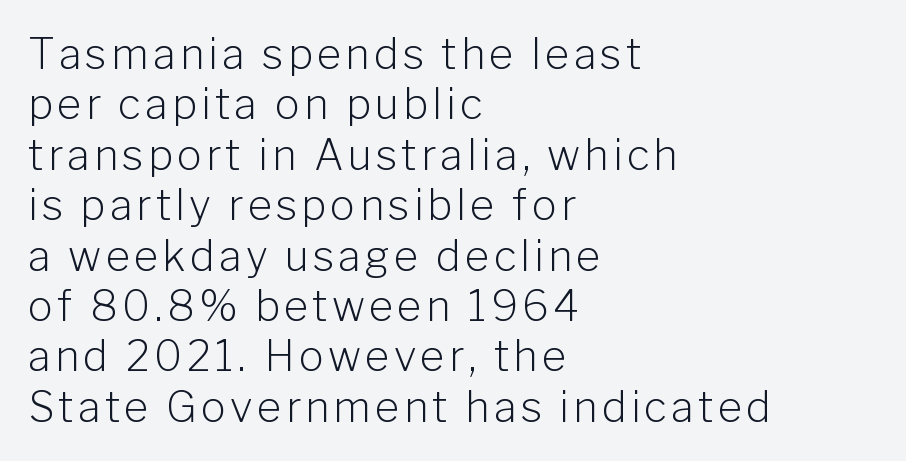
The text block is weighted toward the left margin, trailing off unevenly rightward. A bare baseline throughout the passage. The type sits square on the baseline with zero lean. Heft: none added — not bold. Varying glyph widths throughout — classic text-font behaviour. No feet cap the strokes, marking this as sans-serif type.
